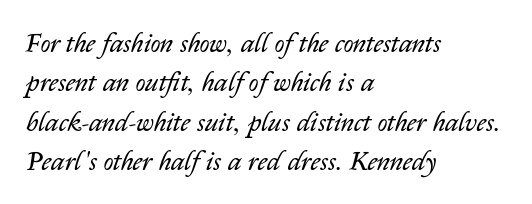
The image shows 27 px text type, italic (leaning right); set left-aligned, normal line spacing (1.46x), normal letter spacing, not underlined.
